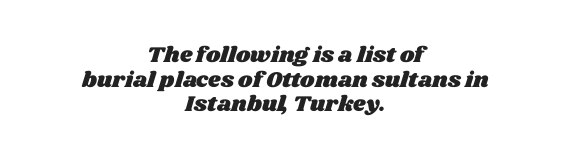
{"underline": "no", "align": "center", "line_spacing": "tight", "line_spacing_ratio": 1.12, "letter_spacing": "normal", "letter_spacing_em": 0.0, "glyph_px": 22}
